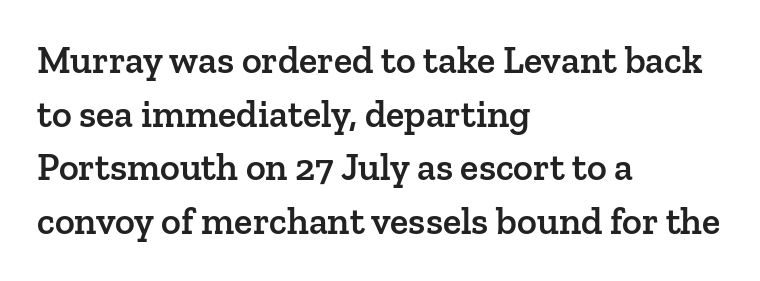
{"serif": "yes", "italic": "no", "bold": "semi", "weight": "semibold", "width": "normal", "stroke_contrast": "low", "x_height": "medium", "monospaced": "no", "underline": "no", "align": "left", "line_spacing": "normal", "line_spacing_ratio": 1.41, "letter_spacing": "normal", "letter_spacing_em": 0.0, "glyph_px": 38}
